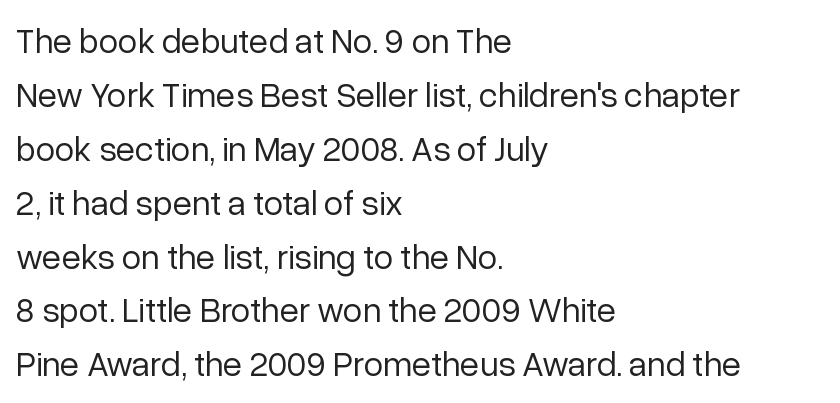
The glyphs are unaccompanied by any horizontal stroke below them. Regarding serifs, this sample does without them. The designer left line spacing at the default. What stands out about the letter spacing? Nothing — it is the standard amount. Each letter keeps its own natural width here, so spacing adapts to shape. These lines stack with their left ends in a neat column.
